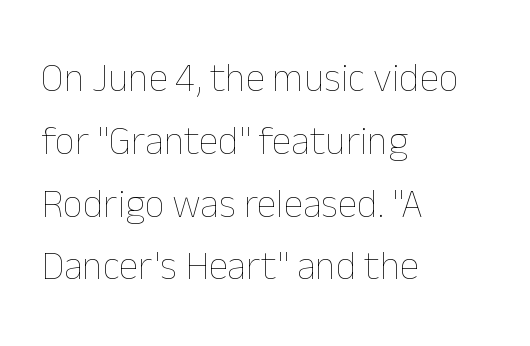
Q: Is the text bold? A: No.
Q: Is the text italic (slanted)? A: No, it is upright.
Q: Is the text underlined? A: No.
Q: How is the paragraph aligned? A: Left-aligned.
Q: Is the spacing between letters normal or unusually wide? A: Normal.
Q: Is the spacing between lines tight, normal or loose? A: Normal.
Q: Width (condensed, normal, or wide)? A: Normal.
Q: Stroke contrast? A: Low.
Q: x-height? A: Medium.
Q: Monospaced? A: No.
